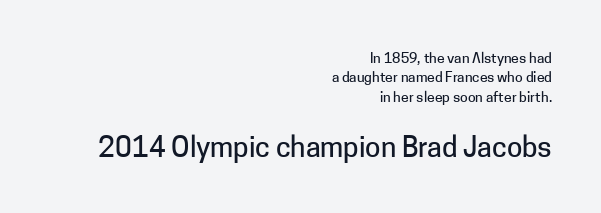
{"serif": "no", "italic": "no", "width": "normal", "stroke_contrast": "low", "x_height": "medium", "monospaced": "no", "underline": "no", "align": "right", "line_spacing": "normal", "line_spacing_ratio": 1.39, "letter_spacing": "normal", "letter_spacing_em": 0.0, "larger_block": "second", "size_ratio": 2.0, "glyph_px": 28}
